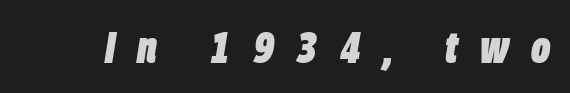
Would a proofreader flag this as italicized? Yes. Each glyph is drawn with heavy, bold strokes. A typesetter would call this proportional, since set widths differ per character. Short note: letters widely spaced. Quick note: underline off.
